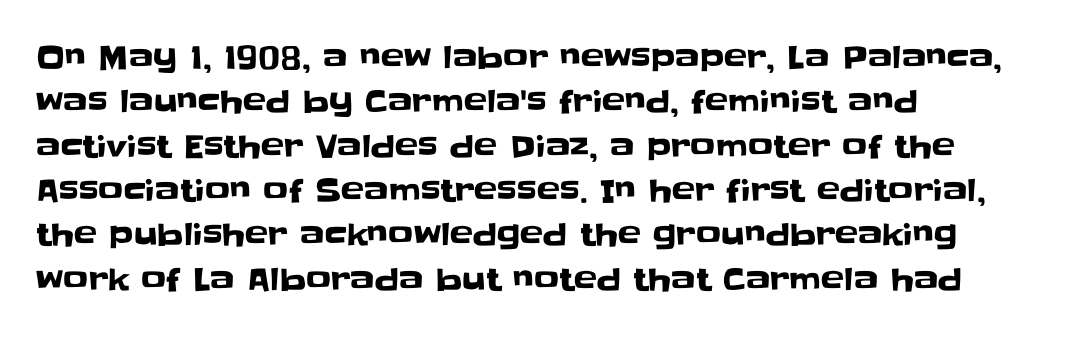
The image shows 31 px sans-serif type, upright; set left-aligned, normal line spacing (1.43x), normal letter spacing, not underlined; low stroke contrast and a large x-height.
